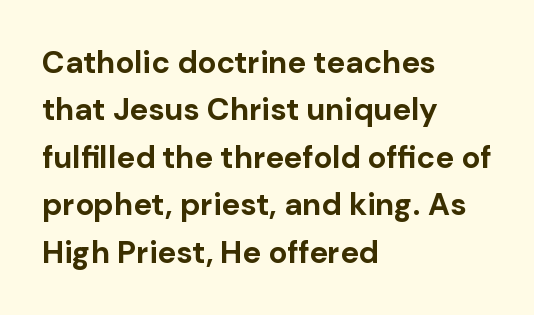
Q: Is the text bold? A: Yes.
Q: Is the text italic (slanted)? A: No, it is upright.
Q: Is the typeface a serif or a sans-serif typeface? A: Sans-serif.
Q: Is the text underlined? A: No.
Q: How is the paragraph aligned? A: Left-aligned.
Q: Is the spacing between letters normal or unusually wide? A: Normal.
Q: Is the spacing between lines tight, normal or loose? A: Normal.
Q: Width (condensed, normal, or wide)? A: Normal.
Q: Stroke contrast? A: Low.
Q: x-height? A: Medium.
Q: Monospaced? A: No.
